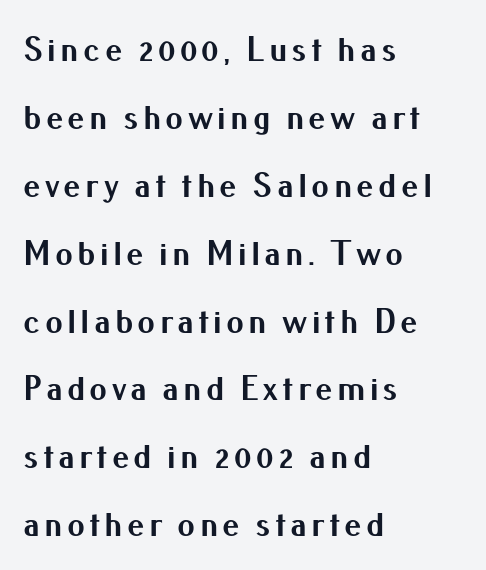
The image shows 35 px bold sans-serif type, upright; set left-aligned, loose line spacing (1.94x), not underlined; medium stroke contrast and a small x-height.
